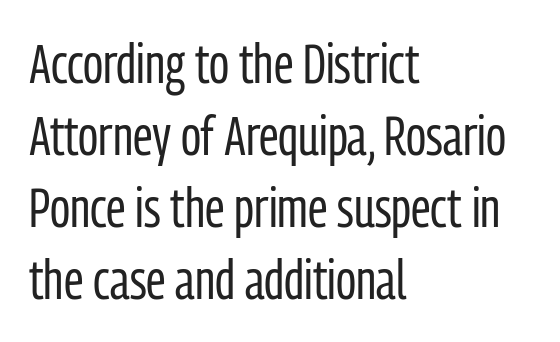
The image shows 55 px regular-weight, condensed sans-serif type, upright; set left-aligned, normal line spacing (1.31x), normal letter spacing, not underlined; low stroke contrast and a medium x-height.
